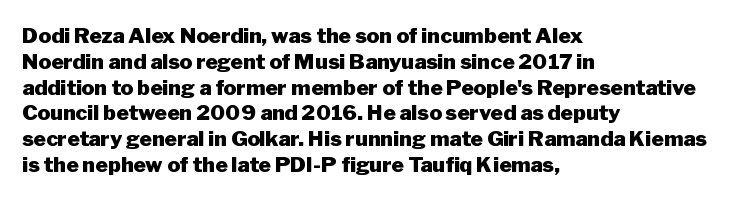
Q: Is the text bold? A: Yes.
Q: Is the text italic (slanted)? A: No, it is upright.
Q: Is the text underlined? A: No.
Q: How is the paragraph aligned? A: Left-aligned.
Q: Is the spacing between letters normal or unusually wide? A: Normal.
